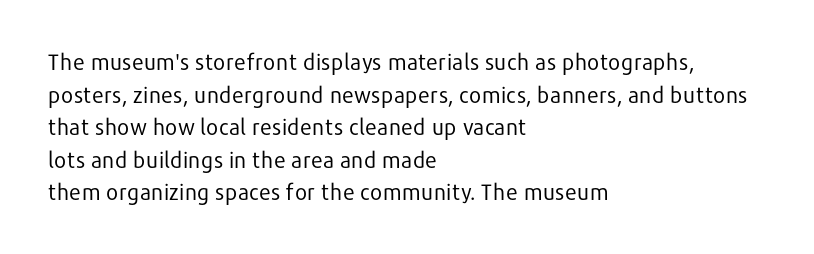
Rows of type keep a routine distance in the vertical direction. The space beneath each line is pristine and unruled. Which margin do the lines hug? The left one — the right edge is uneven. The letterforms sit shoulder to shoulder at normal distance.
